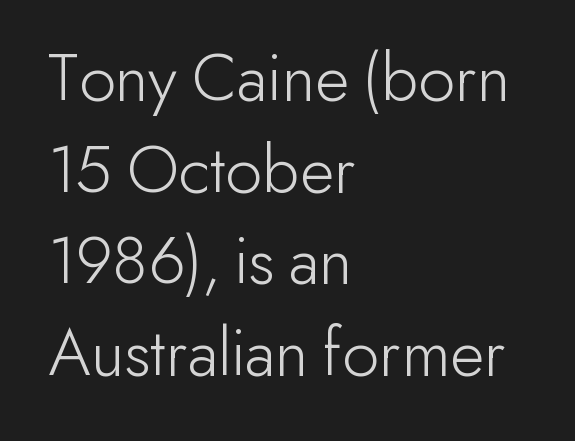
Q: Is the text bold? A: No.
Q: Is the text italic (slanted)? A: No, it is upright.
Q: Is the typeface a serif or a sans-serif typeface? A: Sans-serif.
Q: Is the text underlined? A: No.
Q: How is the paragraph aligned? A: Left-aligned.
Q: Is the spacing between letters normal or unusually wide? A: Normal.
Q: Is the spacing between lines tight, normal or loose? A: Normal.
Q: Width (condensed, normal, or wide)? A: Normal.
Q: Stroke contrast? A: Low.
Q: x-height? A: Small.
Q: Monospaced? A: No.
